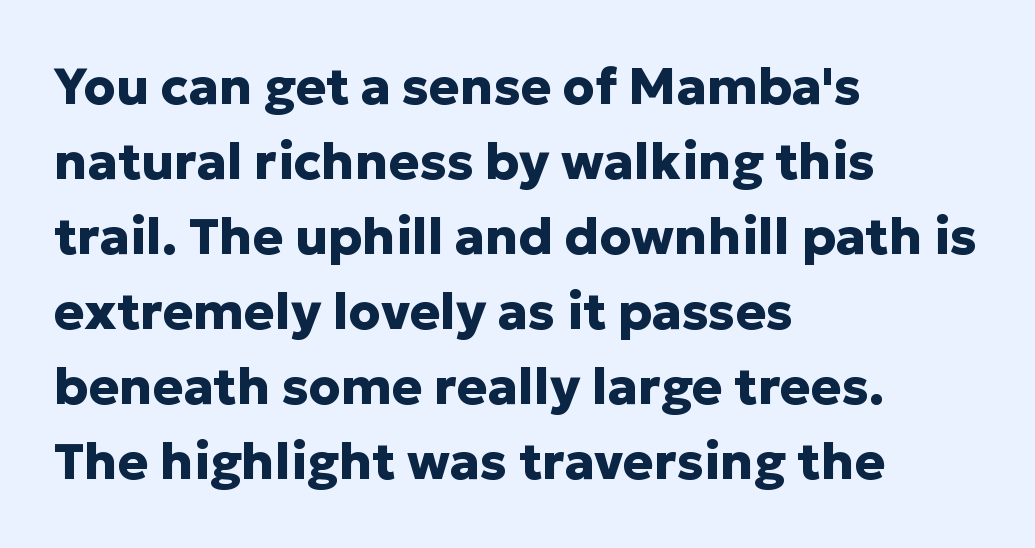
{"serif": "no", "italic": "no", "bold": "yes", "weight": "heavy", "width": "normal", "stroke_contrast": "low", "x_height": "medium", "monospaced": "no", "underline": "no", "align": "left", "line_spacing": "normal", "line_spacing_ratio": 1.47, "letter_spacing": "normal", "letter_spacing_em": 0.0, "glyph_px": 51}
